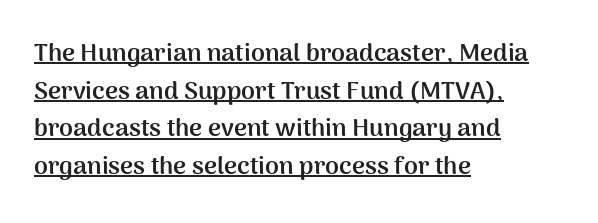
The image shows 25 px bold type, upright; set left-aligned, normal line spacing (1.51x), normal letter spacing, underlined.
